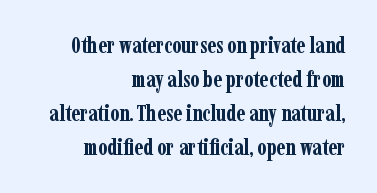
{"italic": "no", "bold": "yes", "underline": "no", "align": "right", "line_spacing": "normal", "line_spacing_ratio": 1.54, "letter_spacing": "normal", "letter_spacing_em": 0.0, "glyph_px": 22}
